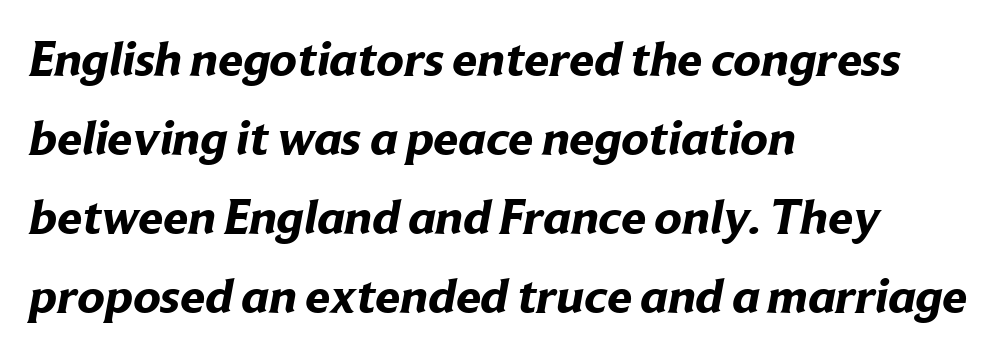
The text was rendered using a sans face with plain stroke endings. Typeset ragged right — the left edge is the straight one. Leading matches the norm, producing a regular column. Heft: maximum for text — a bold. Inter-character spacing is left at the font's built-in metrics. Think of a printed novel: that variable character pitch is what you see here.
